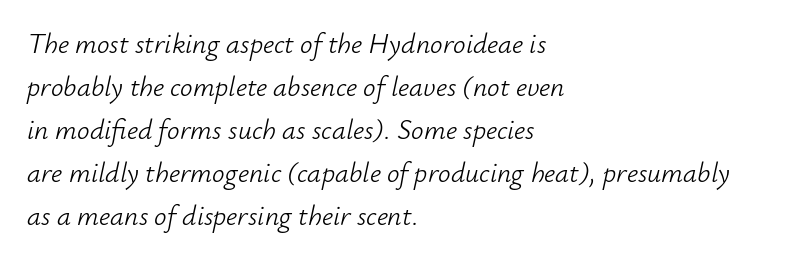
Q: Is the text bold? A: No.
Q: Is the text italic (slanted)? A: Yes, it leans right by about 12 degrees.
Q: Is the text underlined? A: No.
Q: How is the paragraph aligned? A: Left-aligned.
Q: Is the spacing between letters normal or unusually wide? A: Normal.
Q: Is the spacing between lines tight, normal or loose? A: Normal.
Q: Width (condensed, normal, or wide)? A: Normal.
Q: Stroke contrast? A: Low.
Q: x-height? A: Small.
Q: Monospaced? A: No.
